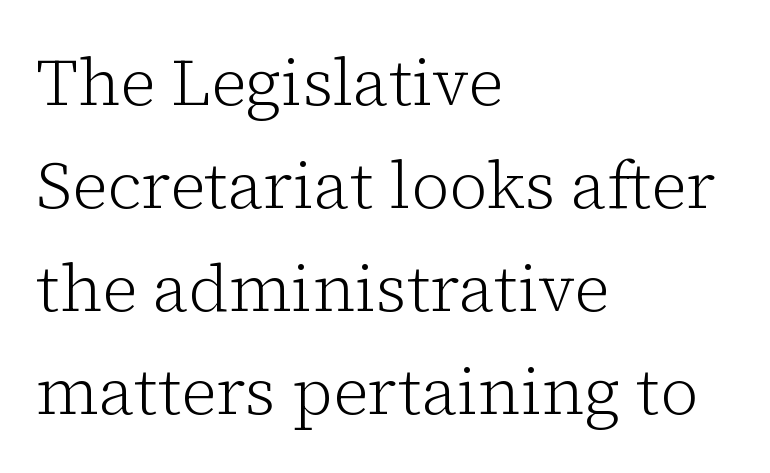
The horizontal fit of the characters is conventional and even. Baseline-to-baseline distance is the conventional proportion of letter height. Think standard paragraph weight, or any step lighter than that. Is the block centered? No — it sits flush against the left margin. A typesetter would label this face a serif.
